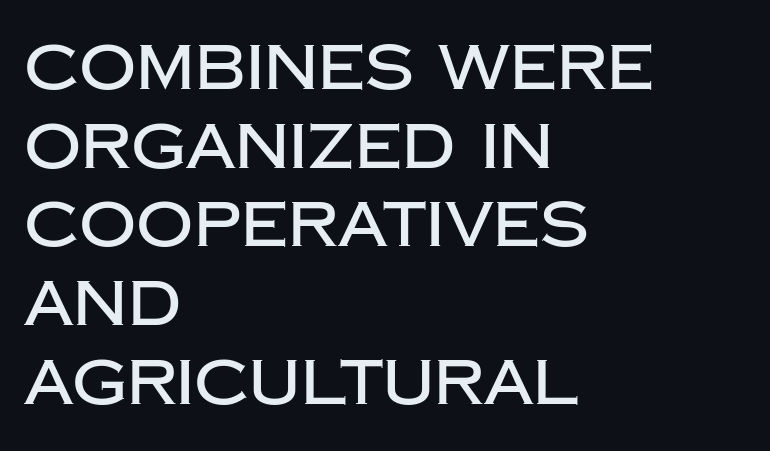
Q: Is the text italic (slanted)? A: No, it is upright.
Q: Is the typeface a serif or a sans-serif typeface? A: Sans-serif.
Q: Is the text underlined? A: No.
Q: How is the paragraph aligned? A: Left-aligned.
Q: Is the spacing between letters normal or unusually wide? A: Normal.
Q: Is the spacing between lines tight, normal or loose? A: Normal.
Q: Width (condensed, normal, or wide)? A: Normal.
Q: Stroke contrast? A: Low.
Q: x-height? A: Large.
Q: Monospaced? A: No.
